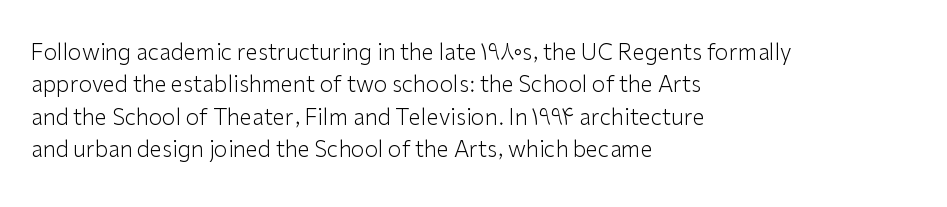
The image shows 22 px text type, upright; set left-aligned, normal line spacing (1.47x), normal letter spacing, not underlined.
